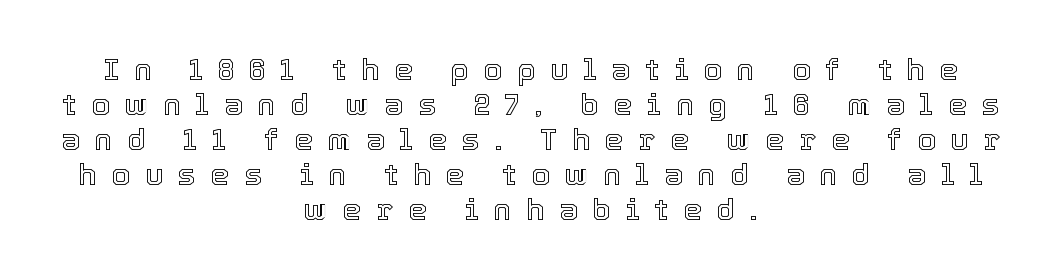
The rendering uses natural spacing where letterforms have individual widths. The tracking jumps out immediately: characters are airy and widely separated. Do the letters lean? They stand straight. The lines in this sample share a center point and differ in where they start and stop. Descenders are the only things crossing below the line.
